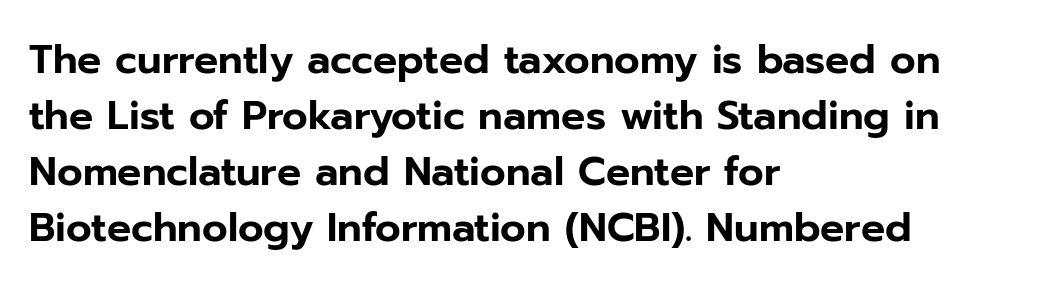
Honestly, the row spacing looks completely unremarkable. Tall strokes in this sample are plumb rather than angled. Line beginnings align vertically; line endings do not. Spacing verdict: proportional, widths tailored to each character.
